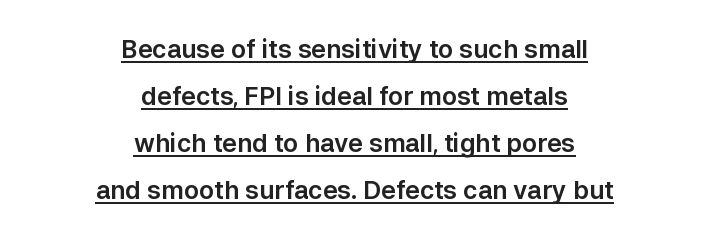
Students, note that the glyphs here touch the page at normal intervals. Neither beginnings nor endings align; midpoints do. Notice how a bar underscores the lettering throughout. Does the lettering tilt? It doesn't — this is upright.
